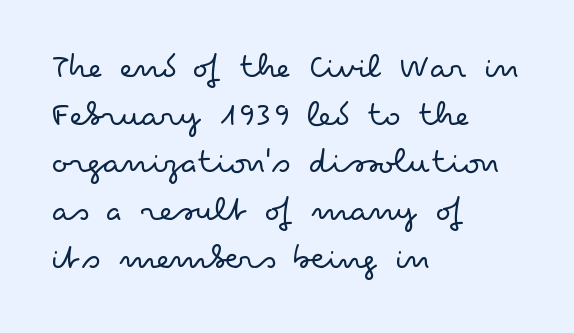
{"serif": "no", "italic": "no", "bold": "no", "weight": "light", "width": "wide", "stroke_contrast": "low", "x_height": "small", "monospaced": "no", "underline": "no", "align": "left", "line_spacing": "normal", "line_spacing_ratio": 1.29, "letter_spacing": "normal", "letter_spacing_em": 0.0, "glyph_px": 37}
